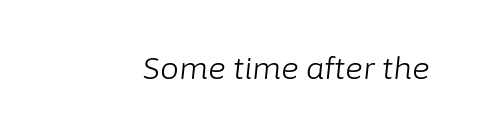
A typesetter would call this zero additional tracking. Proportional: the letters do not fall into vertical columns. Does the lettering tilt? It does — this is italic. Caption: face not bold, strokes unweighted. This rendering features lettering with no underline.
